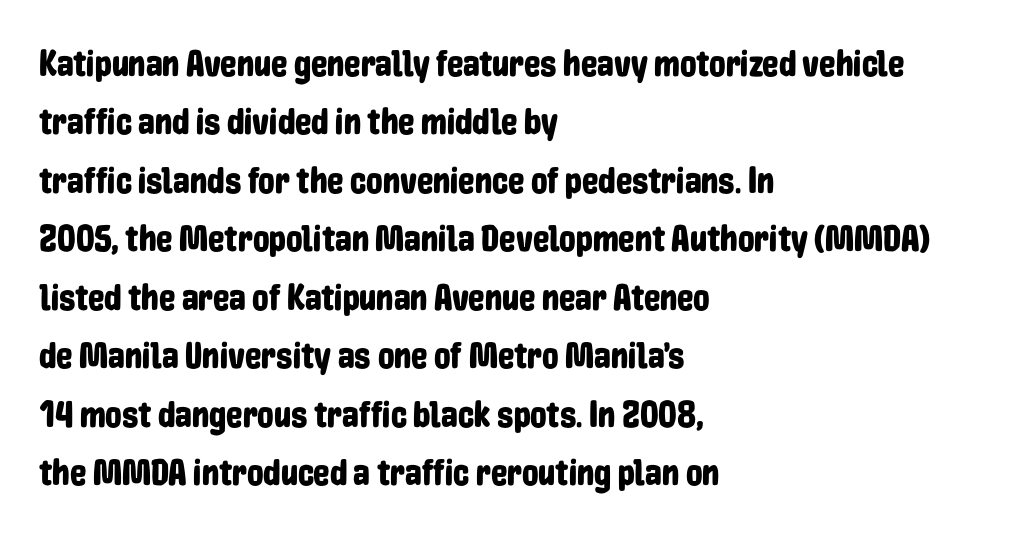
The image shows 37 px condensed sans-serif type, upright; set left-aligned, normal line spacing (1.58x), normal letter spacing, not underlined; low stroke contrast and a medium x-height.
